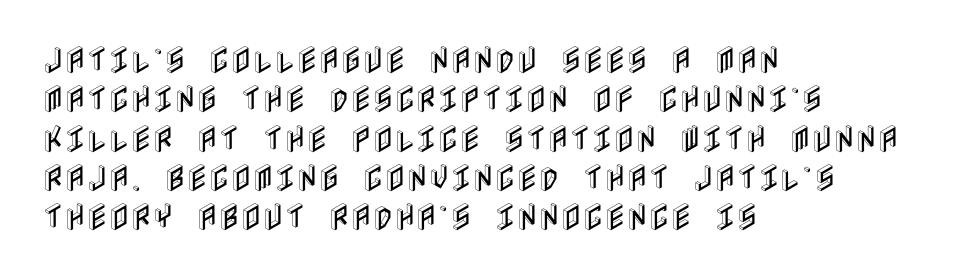
The image shows 30 px condensed type, upright; set left-aligned, normal line spacing (1.31x), normal letter spacing, not underlined; a large x-height.
